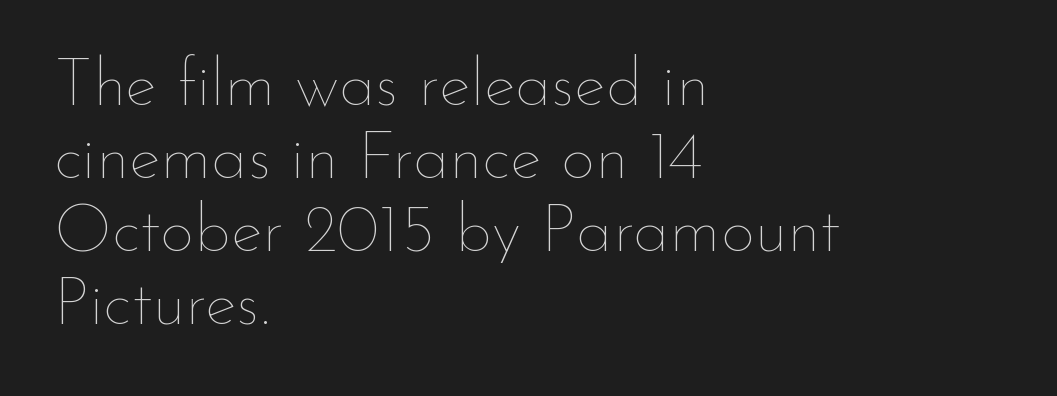
Characters remain perfectly vertical along every line. Interline gaps are noticeably narrow in this sample. The gaps between neighbouring characters are ordinary and unremarkable. Short and long lines alike share a common starting point at left. This sample has the flowing, uneven cadence of proportional lettering.
